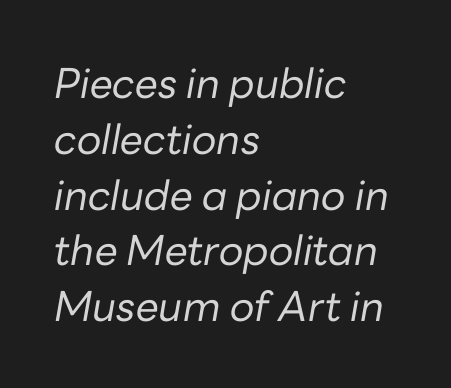
{"italic": "yes", "lean": "right", "slant_degrees": 10, "bold": "no", "weight": "regular", "width": "normal", "stroke_contrast": "low", "x_height": "medium", "monospaced": "no", "underline": "no", "align": "left", "line_spacing": "normal", "line_spacing_ratio": 1.36, "letter_spacing": "normal", "letter_spacing_em": 0.0, "glyph_px": 41}
